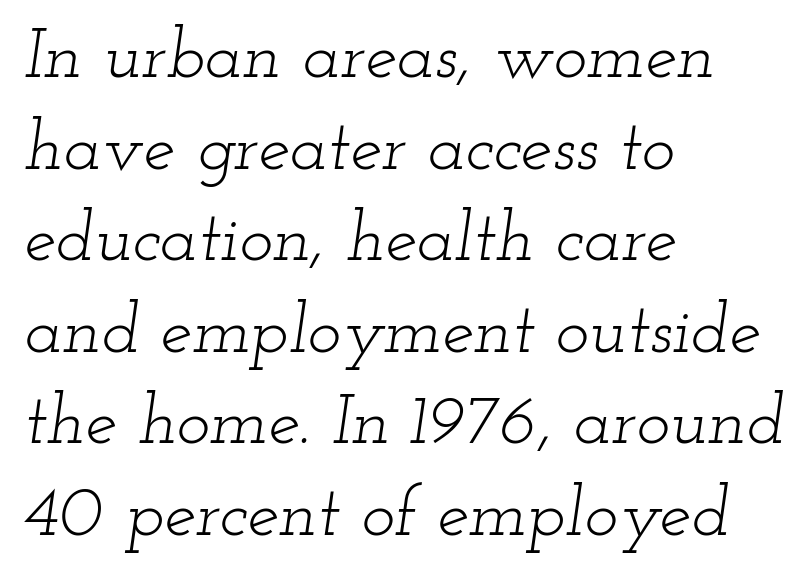
{"serif": "yes", "italic": "yes", "lean": "right", "slant_degrees": 12, "bold": "no", "weight": "light", "width": "wide", "stroke_contrast": "low", "x_height": "small", "monospaced": "no", "underline": "no", "align": "left", "line_spacing": "normal", "line_spacing_ratio": 1.29, "letter_spacing": "normal", "letter_spacing_em": 0.0, "glyph_px": 71}
